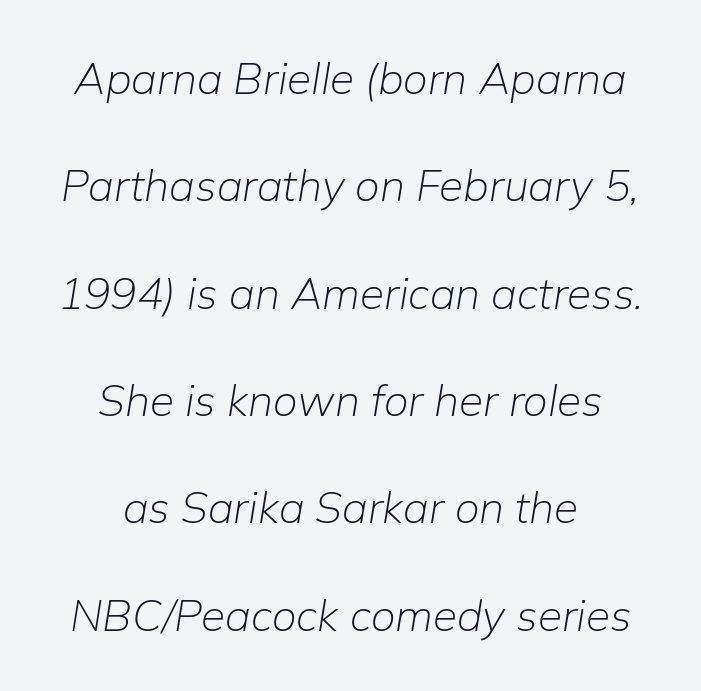
{"italic": "yes", "lean": "right", "slant_degrees": 9, "bold": "no", "weight": "light", "width": "normal", "stroke_contrast": "low", "x_height": "medium", "monospaced": "no", "underline": "no", "align": "center", "line_spacing": "loose", "line_spacing_ratio": 2.44, "letter_spacing": "normal", "letter_spacing_em": 0.0, "glyph_px": 44}
